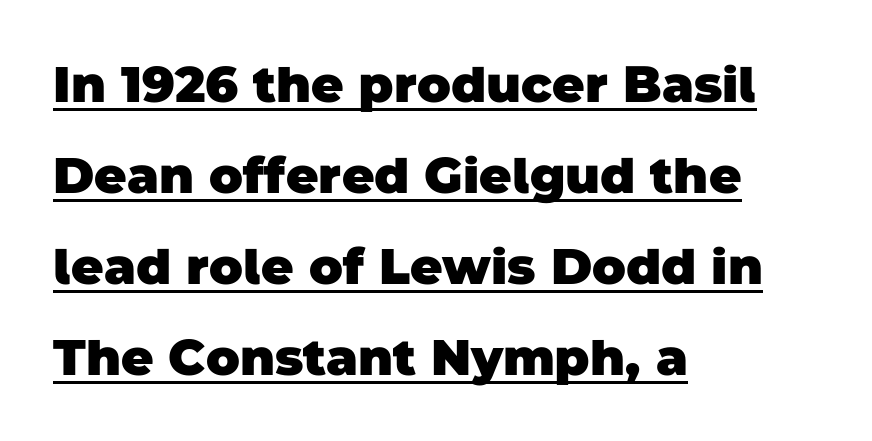
The image shows 50 px heavy sans-serif type; set left-aligned, line spacing 1.82x, normal letter spacing, underlined; low stroke contrast and a large x-height.
